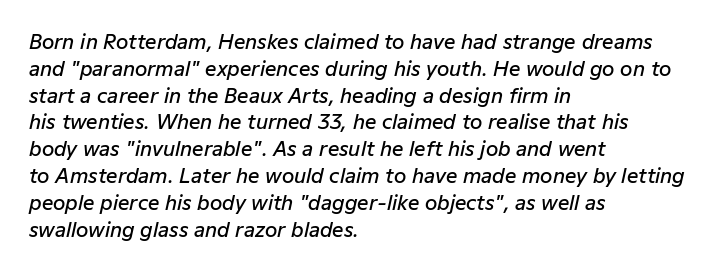
If you drew a ruler down the left edge, every line would touch it. Line spacing here is normal. Looking at the ascenders, they clearly lean. The area under the type is left untouched. Typesetter's note: demi weight, one step under bold. The passage shown has conventional tracking throughout.
